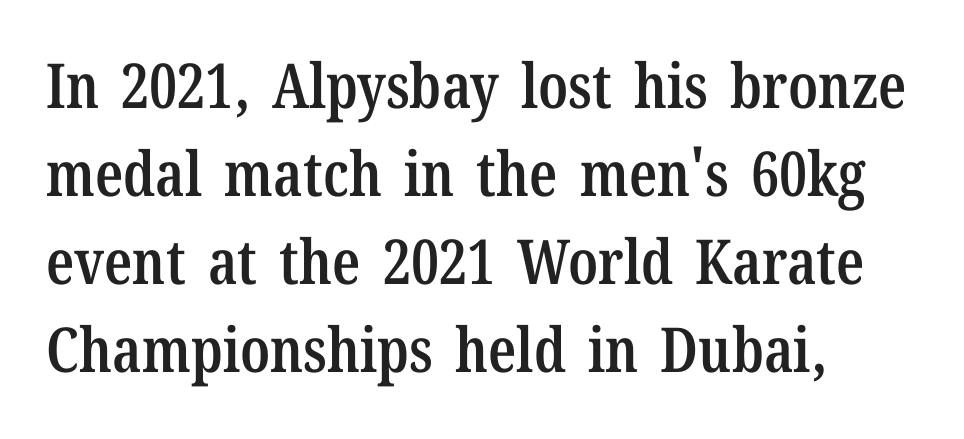
{"serif": "yes", "italic": "no", "bold": "semi", "weight": "semibold", "width": "condensed", "stroke_contrast": "low", "x_height": "medium", "monospaced": "no", "underline": "no", "align": "left", "line_spacing": "normal", "line_spacing_ratio": 1.42, "letter_spacing": "normal", "letter_spacing_em": 0.0, "glyph_px": 62}
